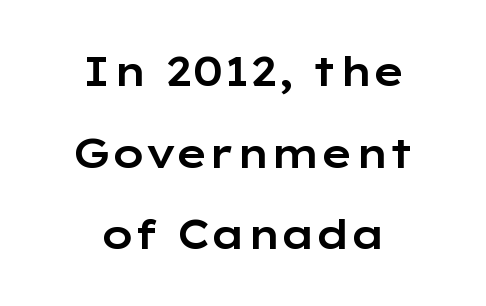
Students, note that the glyphs here touch the page at normal intervals. A typesetter would call this proportional, since set widths differ per character. Lines of text with bare space underneath. The lettering holds an erect, upright posture throughout. Layout note: lines centered. The typeface chosen for these lines omits serifs.
